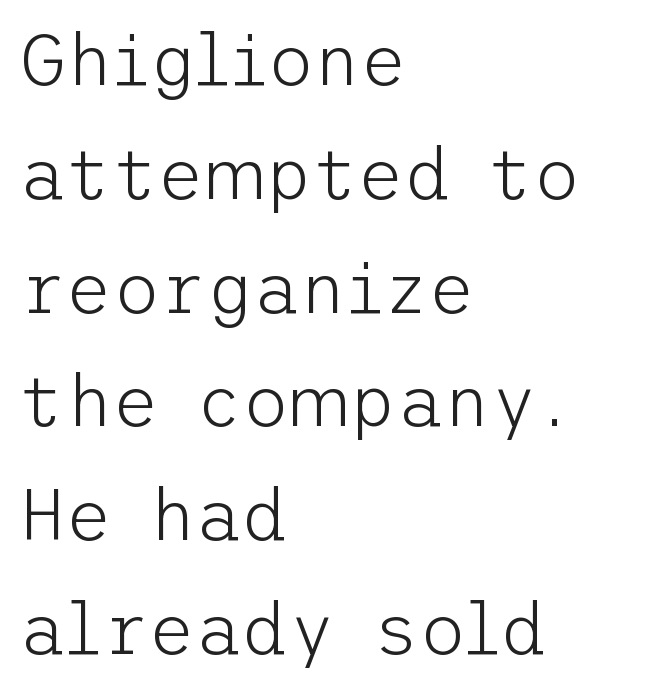
The words here are not underlined. Style check: upright. Regarding leading, the lines here are spaced in the standard way. Tracking value appears to be zero — textbook default spacing.
